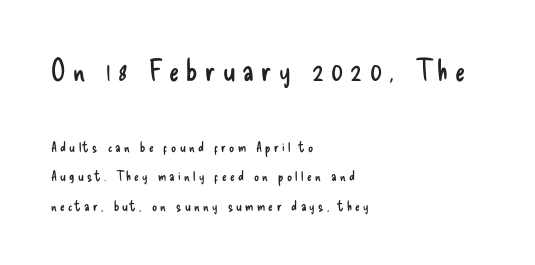
The image shows 30 px regular-weight, condensed sans-serif type, upright; set left-aligned, loose line spacing (2.1x), unusually wide letter spacing (+0.24 em), not underlined; the first (top) block is 2.14x larger; low stroke contrast and a small x-height.
